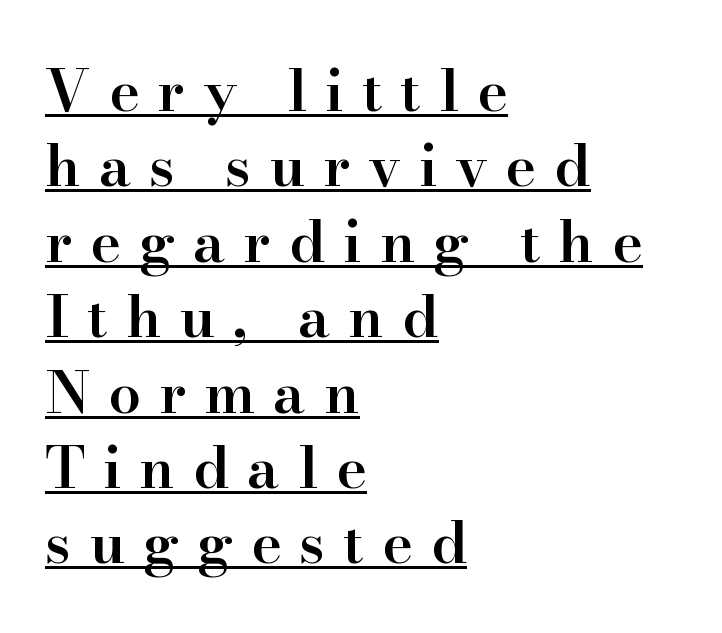
The image shows 58 px semibold serif type, upright; set left-aligned, normal line spacing (1.3x), unusually wide letter spacing (+0.31 em), underlined; high stroke contrast and a small x-height.
